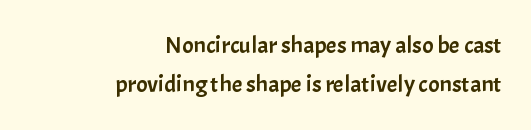
The image shows 24 px text type, upright; set right-aligned, normal line spacing (1.63x), normal letter spacing, not underlined.
